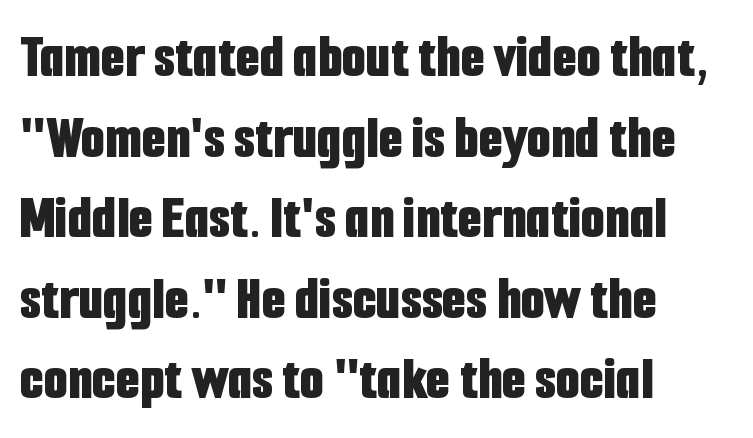
The image shows 62 px bold, condensed sans-serif type, upright; set left-aligned, normal line spacing (1.3x), normal letter spacing, not underlined; low stroke contrast and a medium x-height.
